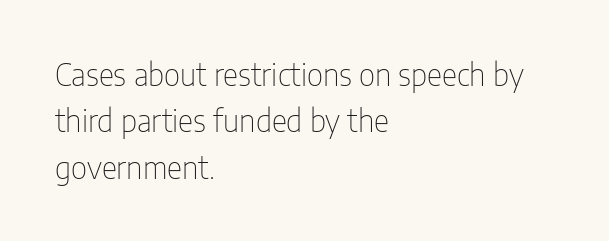
Q: Is the text bold? A: No.
Q: Is the text italic (slanted)? A: No, it is upright.
Q: Is the typeface a serif or a sans-serif typeface? A: Sans-serif.
Q: Is the text underlined? A: No.
Q: How is the paragraph aligned? A: Left-aligned.
Q: Is the spacing between letters normal or unusually wide? A: Normal.
Q: Is the spacing between lines tight, normal or loose? A: Normal.
Q: Width (condensed, normal, or wide)? A: Condensed.
Q: Stroke contrast? A: Low.
Q: x-height? A: Medium.
Q: Monospaced? A: No.
